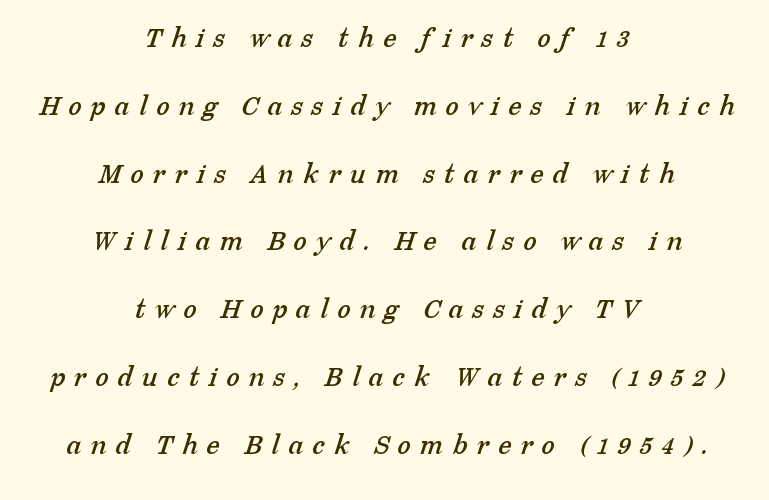
Has an underline been added? It has not. Honestly, the rows look like they've been pulled way apart. The rendering inserts visible extra space after every character. Caption: multi-line text, centered on the measure.
